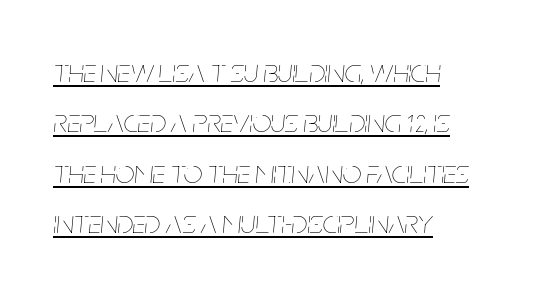
Q: Is the text bold? A: No.
Q: Is the text italic (slanted)? A: Yes, it leans right by about 5 degrees.
Q: Is the text underlined? A: Yes.
Q: How is the paragraph aligned? A: Left-aligned.
Q: Is the spacing between letters normal or unusually wide? A: Normal.
Q: Is the spacing between lines tight, normal or loose? A: Normal.
Q: Width (condensed, normal, or wide)? A: Condensed.
Q: Stroke contrast? A: Low.
Q: x-height? A: Large.
Q: Monospaced? A: No.
